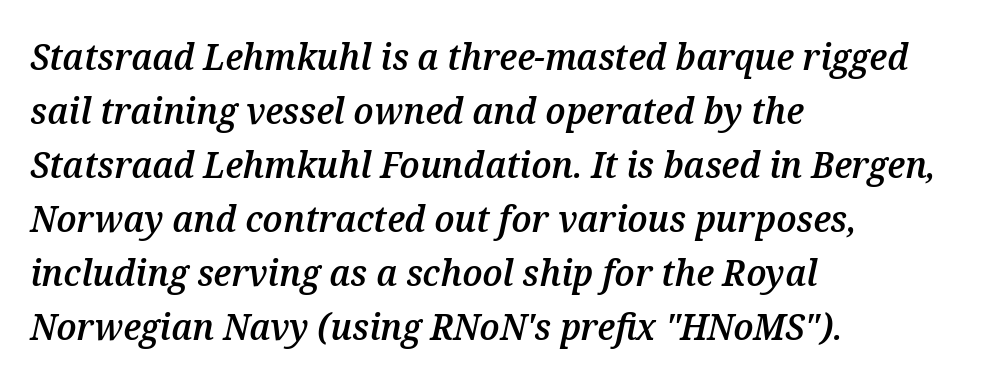
The image shows 37 px semibold type, italic (leaning right); set left-aligned, normal line spacing (1.46x), normal letter spacing, not underlined; medium stroke contrast and a medium x-height.
